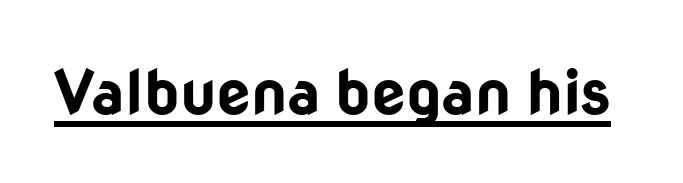
The image shows 61 px bold sans-serif type, upright; set normal letter spacing, underlined; low stroke contrast and a medium x-height.
